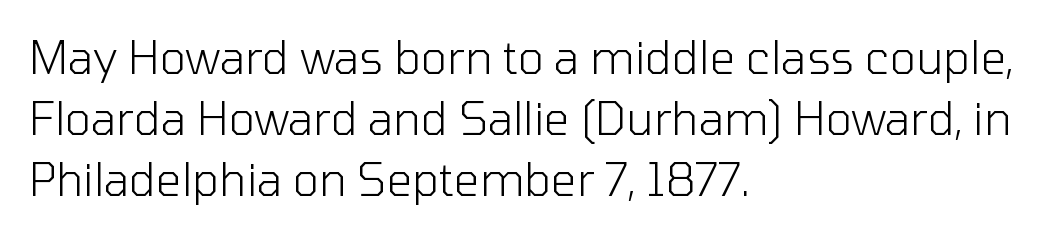
{"serif": "no", "italic": "no", "bold": "no", "weight": "light", "width": "normal", "stroke_contrast": "low", "x_height": "medium", "monospaced": "no", "underline": "no", "align": "left", "line_spacing": "normal", "line_spacing_ratio": 1.36, "letter_spacing": "normal", "letter_spacing_em": 0.0, "glyph_px": 45}
